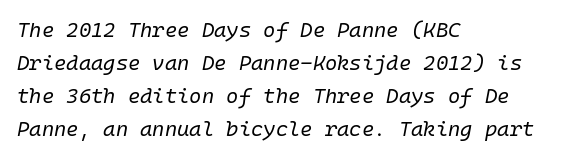
Baseline-to-baseline distance is the conventional proportion of letter height. The horizontal fit of the characters is conventional and even. Each row of text sits above clean, open space. The rendering anchors every line to the left-hand side.
